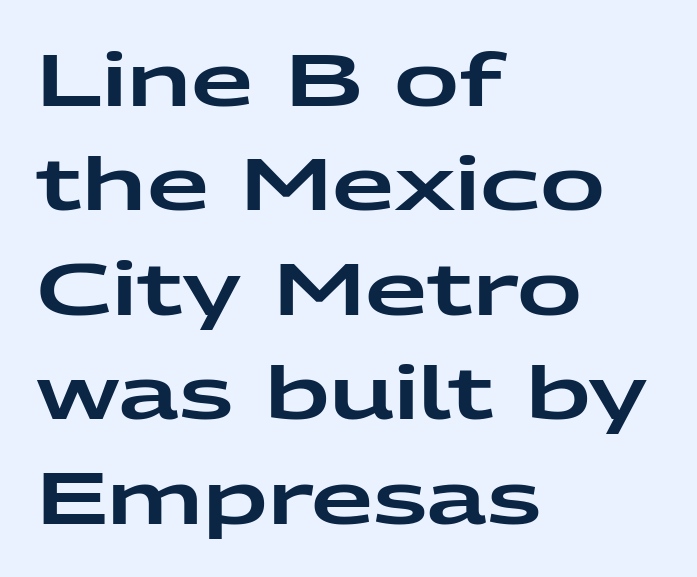
Q: Is the text italic (slanted)? A: No, it is upright.
Q: Is the typeface a serif or a sans-serif typeface? A: Sans-serif.
Q: Is the text underlined? A: No.
Q: How is the paragraph aligned? A: Left-aligned.
Q: Is the spacing between letters normal or unusually wide? A: Normal.
Q: Is the spacing between lines tight, normal or loose? A: Normal.
Q: Width (condensed, normal, or wide)? A: Wide.
Q: Stroke contrast? A: Low.
Q: x-height? A: Medium.
Q: Monospaced? A: No.
